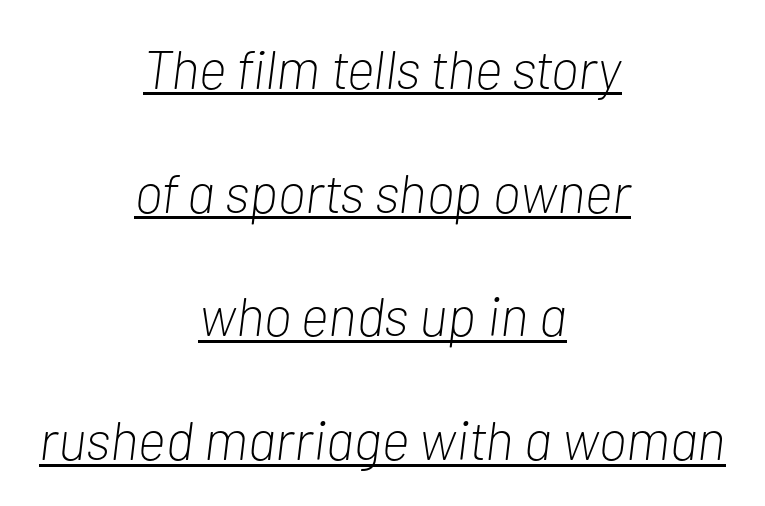
The image shows 55 px light, condensed type, italic (leaning right); set centered, loose line spacing (2.25x), normal letter spacing, underlined; low stroke contrast and a medium x-height.
